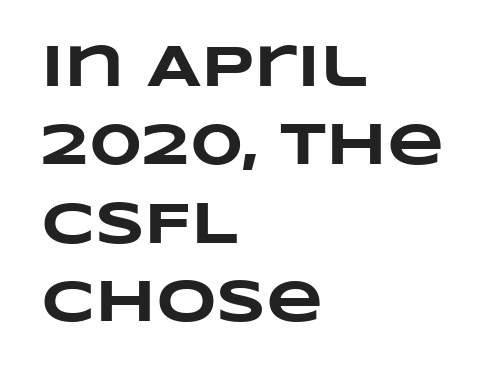
Q: Is the text bold? A: Yes.
Q: Is the text underlined? A: No.
Q: How is the paragraph aligned? A: Left-aligned.
Q: Is the spacing between letters normal or unusually wide? A: Normal.
Q: Is the spacing between lines tight, normal or loose? A: Normal.
Q: Width (condensed, normal, or wide)? A: Wide.
Q: Stroke contrast? A: Low.
Q: x-height? A: Large.
Q: Monospaced? A: No.
